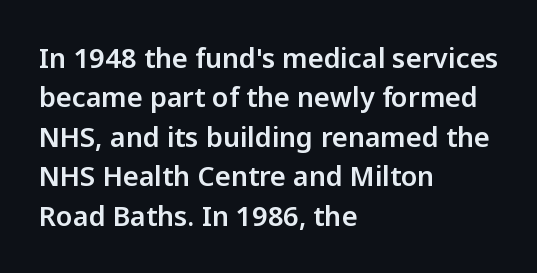
The image shows 27 px text type, upright; set left-aligned, normal line spacing (1.46x), normal letter spacing, not underlined.
